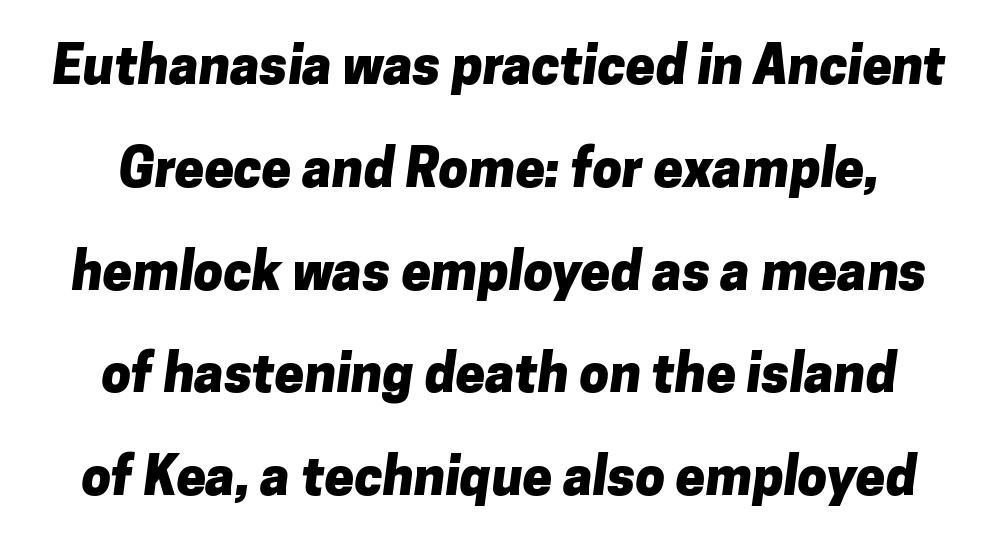
{"serif": "no", "bold": "yes", "weight": "heavy", "width": "normal", "stroke_contrast": "low", "x_height": "medium", "monospaced": "no", "underline": "no", "line_spacing": "loose", "line_spacing_ratio": 1.94, "letter_spacing": "normal", "letter_spacing_em": 0.0, "glyph_px": 53}
